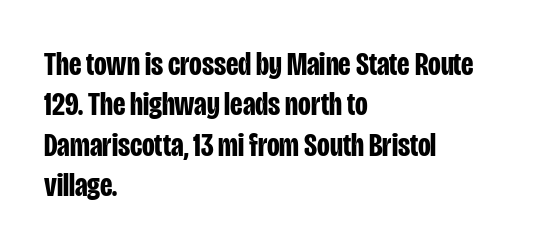
{"serif": "no", "italic": "no", "bold": "yes", "weight": "bold", "width": "condensed", "stroke_contrast": "low", "x_height": "large", "monospaced": "no", "underline": "no", "align": "left", "line_spacing_ratio": 1.22, "letter_spacing": "normal", "letter_spacing_em": 0.0, "glyph_px": 33}
